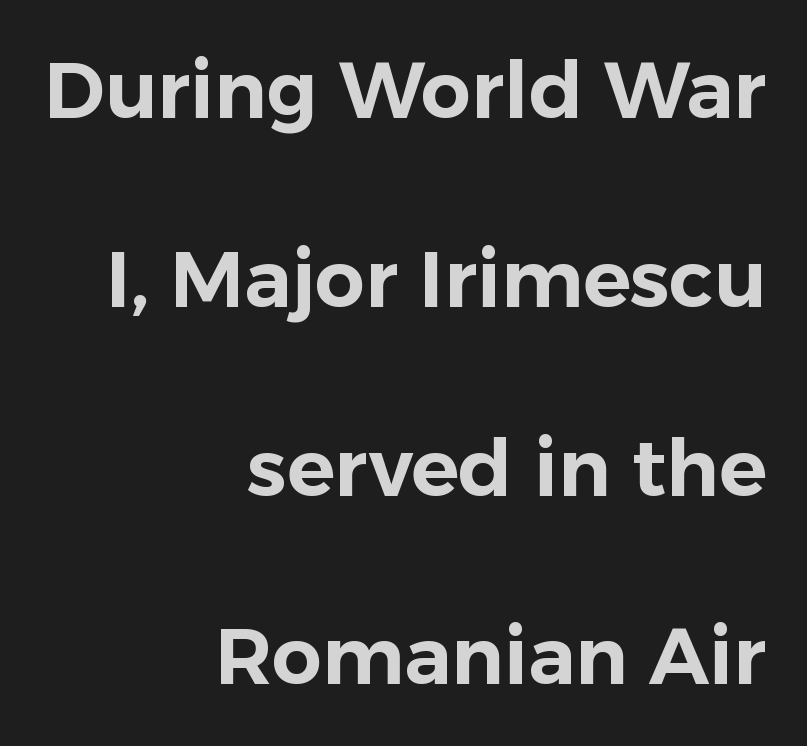
One glance says open: line gaps are wider than usual. Note the varied advance widths — an 'i' is clearly narrower than an 'm'. Any mark beneath the type? The region is blank. The characters display no serif detailing; their extremities are plain. Horizontally, the lines are justified to the trailing edge only. Caption: standard tracking, unaltered.
